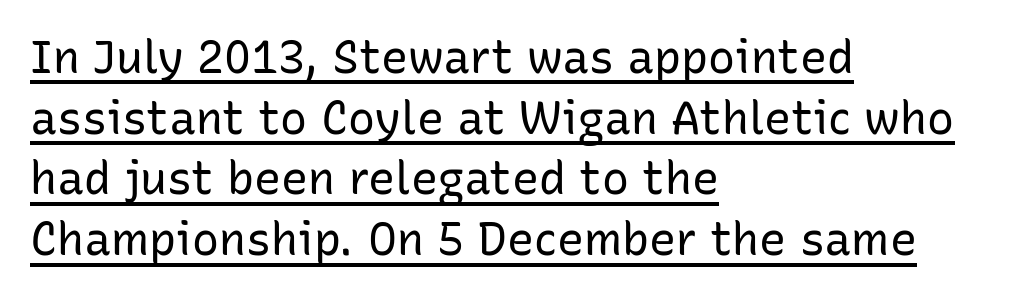
{"serif": "no", "italic": "no", "bold": "no", "weight": "regular", "width": "normal", "stroke_contrast": "low", "x_height": "medium", "monospaced": "no", "underline": "yes", "align": "left", "line_spacing": "normal", "line_spacing_ratio": 1.35, "letter_spacing": "normal", "letter_spacing_em": 0.0, "glyph_px": 45}
